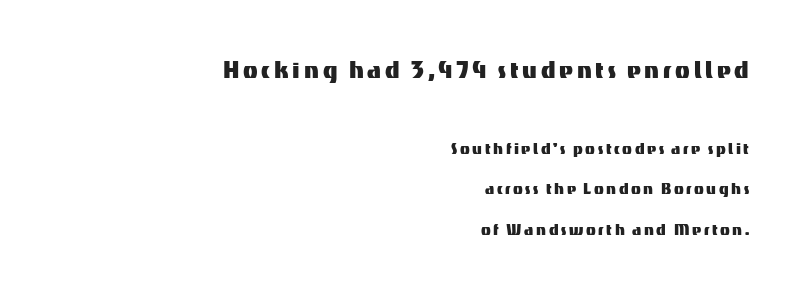
{"serif": "no", "italic": "no", "width": "normal", "stroke_contrast": "medium", "x_height": "medium", "monospaced": "no", "underline": "no", "align": "right", "line_spacing": "loose", "line_spacing_ratio": 2.01, "larger_block": "first", "size_ratio": 1.5, "glyph_px": 30}
